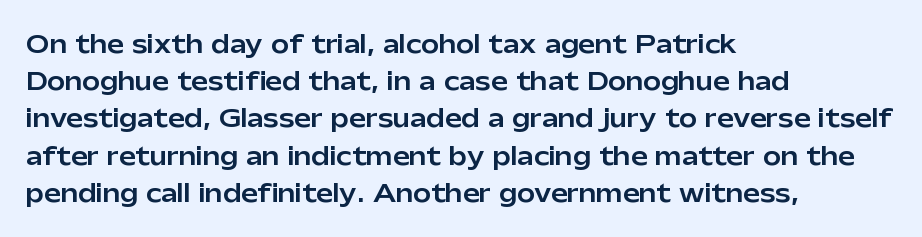
The image shows 24 px text type, upright; set left-aligned, normal line spacing (1.55x), normal letter spacing, not underlined.
